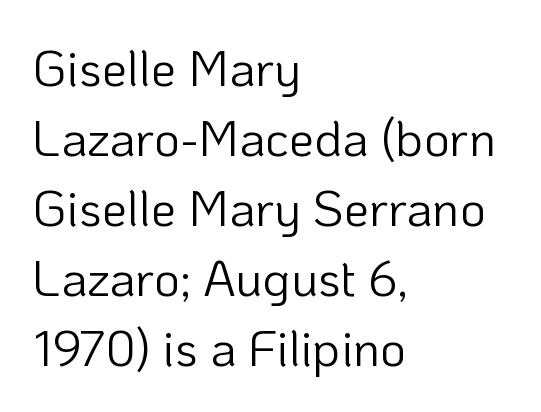
The image shows 50 px light sans-serif type, upright; set left-aligned, normal line spacing (1.4x), normal letter spacing, not underlined; low stroke contrast and a medium x-height.
